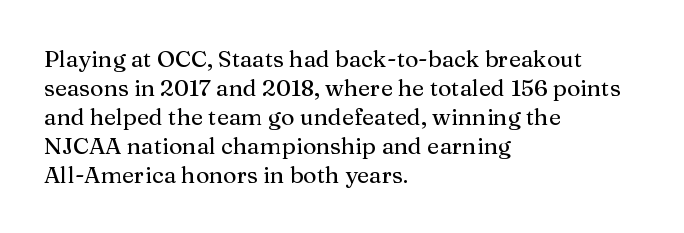
{"italic": "no", "underline": "no", "align": "left", "line_spacing": "normal", "line_spacing_ratio": 1.26, "letter_spacing": "normal", "letter_spacing_em": 0.0, "glyph_px": 23}
